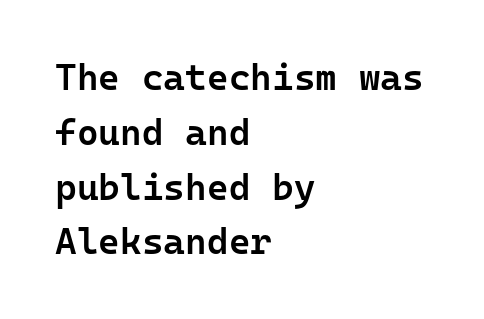
The image shows 37 px semibold sans-serif type, upright, monospaced; set left-aligned, normal line spacing (1.48x), normal letter spacing, not underlined; low stroke contrast and a medium x-height.
